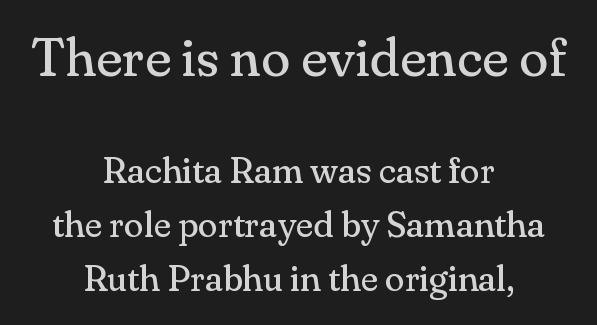
The image shows 54 px regular-weight serif type, upright; set centered, normal line spacing (1.5x), normal letter spacing, not underlined; the first (top) block is 1.5x larger; medium stroke contrast and a small x-height.
